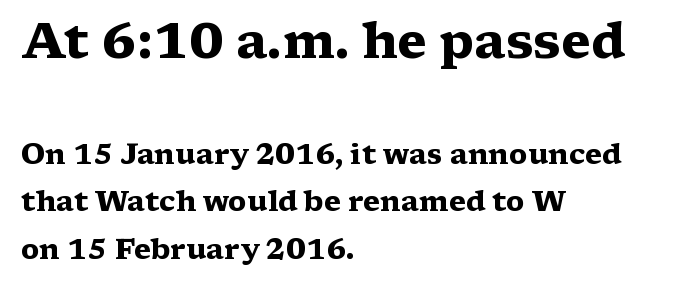
Heavy, bold letterforms. Think of a printed novel: that variable character pitch is what you see here. Serif or sans? Serif — the stroke terminals have little feet. Beneath every word, the page is bare.
